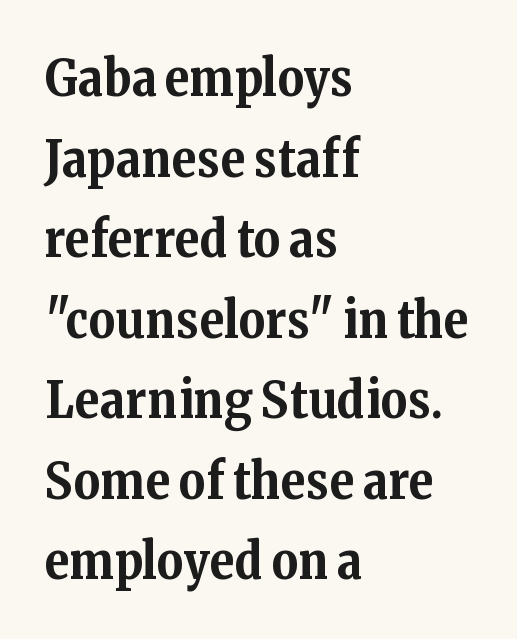
Q: Is the text bold? A: Yes.
Q: Is the text italic (slanted)? A: No, it is upright.
Q: Is the typeface a serif or a sans-serif typeface? A: Serif.
Q: Is the text underlined? A: No.
Q: How is the paragraph aligned? A: Left-aligned.
Q: Is the spacing between letters normal or unusually wide? A: Normal.
Q: Is the spacing between lines tight, normal or loose? A: Normal.
Q: Width (condensed, normal, or wide)? A: Normal.
Q: Stroke contrast? A: Medium.
Q: x-height? A: Medium.
Q: Monospaced? A: No.
